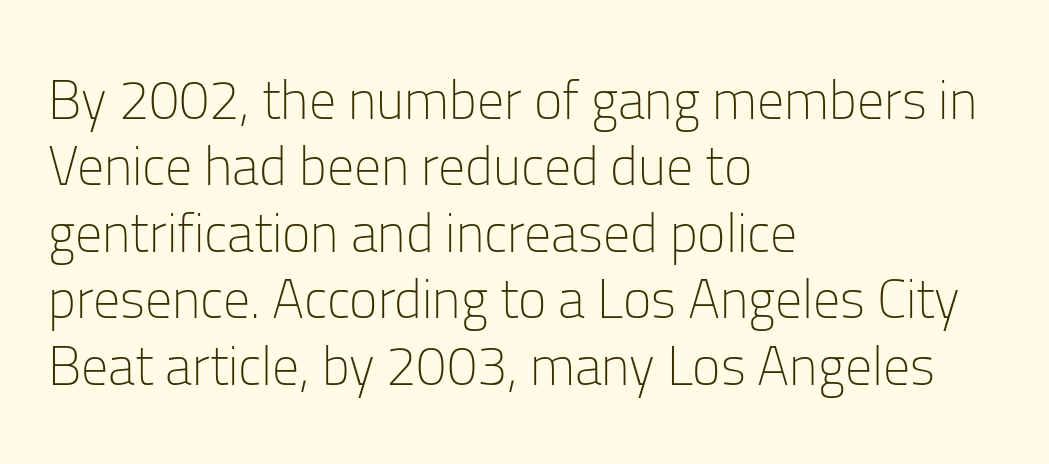
Q: Is the text bold? A: No.
Q: Is the text italic (slanted)? A: No, it is upright.
Q: Is the typeface a serif or a sans-serif typeface? A: Sans-serif.
Q: Is the text underlined? A: No.
Q: How is the paragraph aligned? A: Left-aligned.
Q: Is the spacing between letters normal or unusually wide? A: Normal.
Q: Width (condensed, normal, or wide)? A: Normal.
Q: Stroke contrast? A: Low.
Q: x-height? A: Medium.
Q: Monospaced? A: No.
